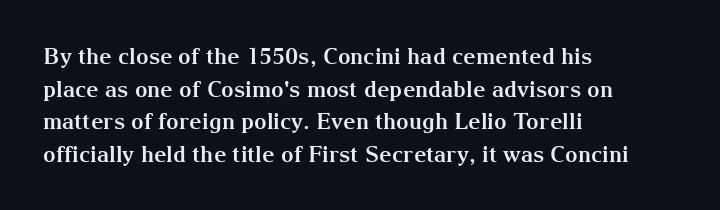
{"italic": "no", "bold": "yes", "underline": "no", "align": "left", "line_spacing": "normal", "line_spacing_ratio": 1.48, "letter_spacing": "normal", "letter_spacing_em": 0.0, "glyph_px": 22}
